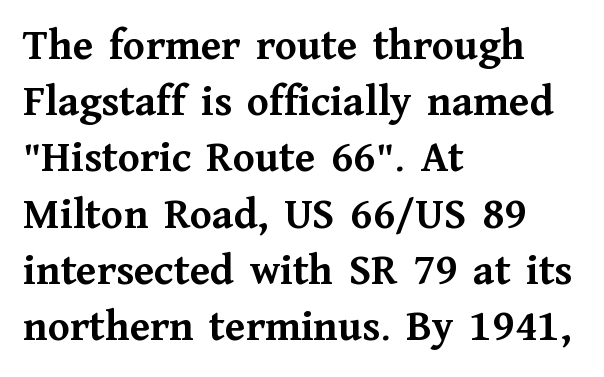
The image shows 45 px semibold serif type, upright; set left-aligned, normal line spacing (1.25x), normal letter spacing, not underlined; medium stroke contrast and a medium x-height.
